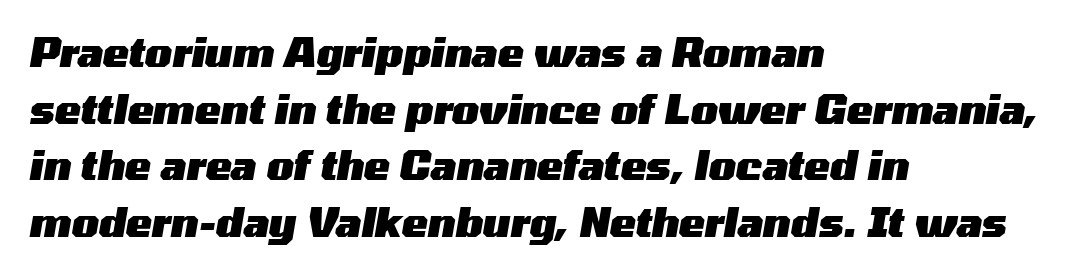
The image shows 39 px heavy, wide type, italic (leaning right); set left-aligned, normal line spacing (1.45x), normal letter spacing, not underlined; medium stroke contrast and a medium x-height.
